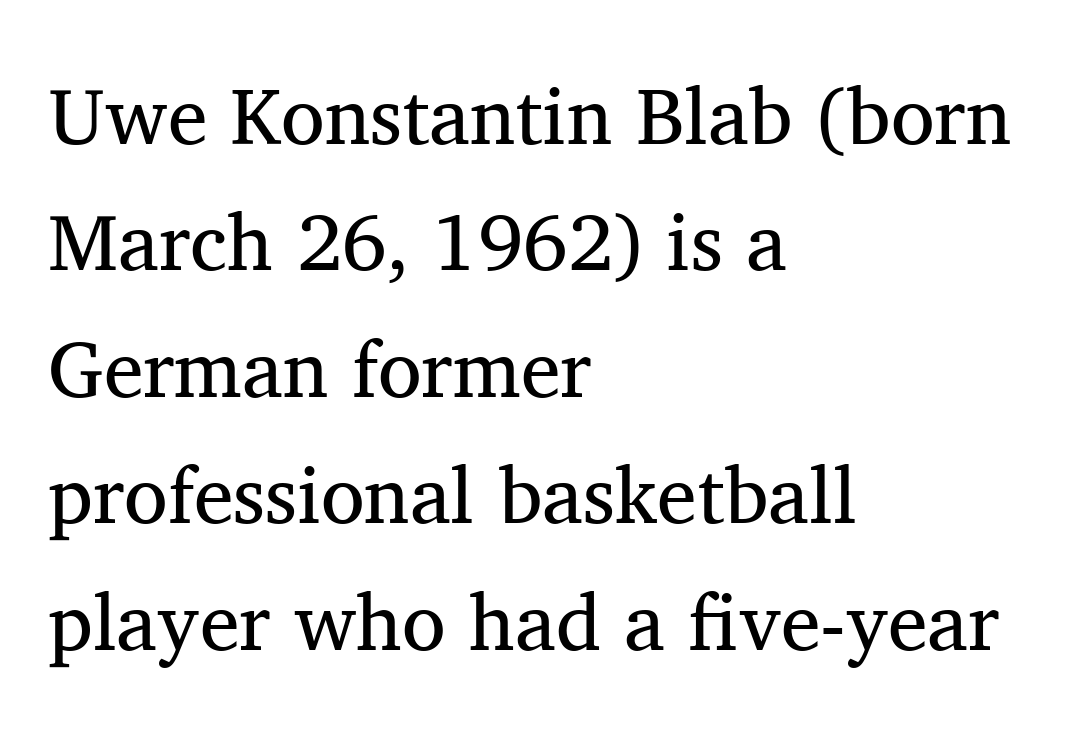
These lines stack with their left ends in a neat column. This rendering features lettering with no underline. This sample has the flowing, uneven cadence of proportional lettering. The strokes are not fattened; the text isn't bold. The rows are spaced the way most documents space them. This sample uses an upright cut, with every glyph sitting square on the baseline.
